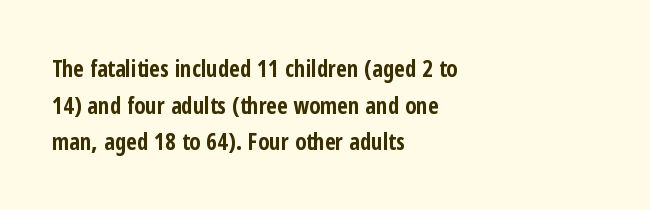
Visually the block forms a straight wall on the left and a jagged coastline on the right. The letters are bold, with thick, heavy strokes. The gap between lines stays unmarked. This sample keeps an unexceptional amount of space between lines. The horizontal fit of the characters is conventional and even. Vertical strokes here are truly vertical.
